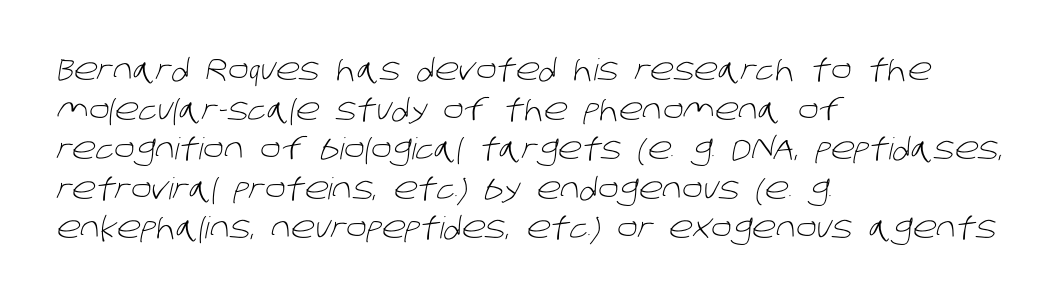
{"serif": "no", "bold": "no", "weight": "light", "width": "normal", "stroke_contrast": "low", "x_height": "large", "monospaced": "no", "underline": "no", "align": "left", "line_spacing": "normal", "line_spacing_ratio": 1.32, "letter_spacing": "normal", "letter_spacing_em": 0.0, "glyph_px": 30}
